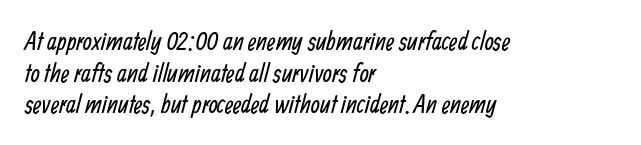
The image shows 26 px text type; set left-aligned, line spacing 1.22x, normal letter spacing, not underlined.
